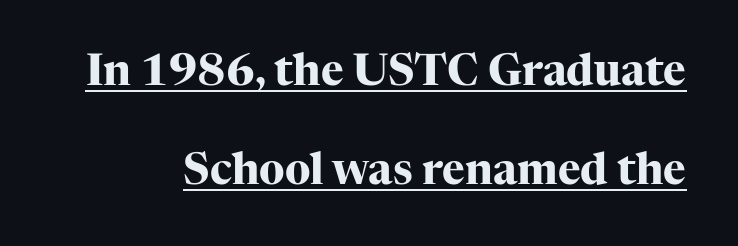
{"serif": "yes", "italic": "no", "bold": "yes", "weight": "heavy", "width": "normal", "stroke_contrast": "high", "x_height": "medium", "monospaced": "no", "underline": "yes", "line_spacing": "loose", "line_spacing_ratio": 2.3, "letter_spacing": "normal", "letter_spacing_em": 0.0, "glyph_px": 43}
